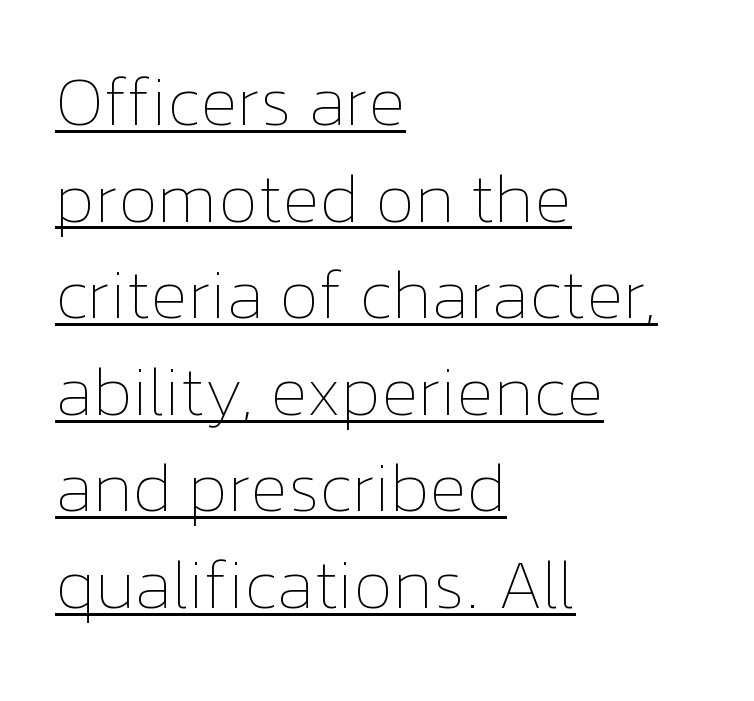
The image shows 70 px thin type, upright; set left-aligned, normal line spacing (1.38x), normal letter spacing, underlined; low stroke contrast and a medium x-height.
